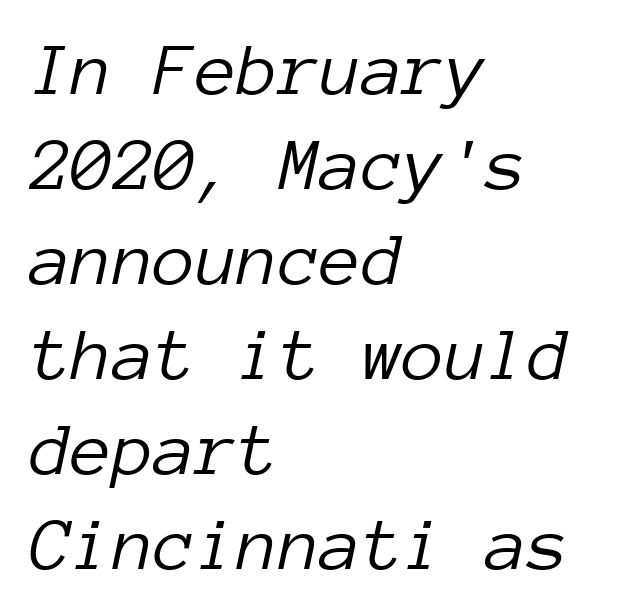
The image shows 76 px light type, italic (leaning right), monospaced; set left-aligned, normal line spacing (1.25x), normal letter spacing, not underlined; low stroke contrast and a medium x-height.
